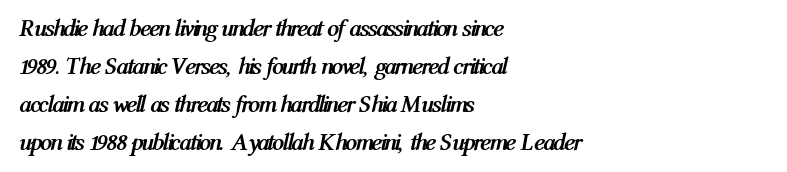
{"italic": "yes", "lean": "right", "slant_degrees": 12, "bold": "yes", "underline": "no", "align": "left", "line_spacing": "normal", "line_spacing_ratio": 1.58, "letter_spacing": "normal", "letter_spacing_em": 0.0, "glyph_px": 24}
